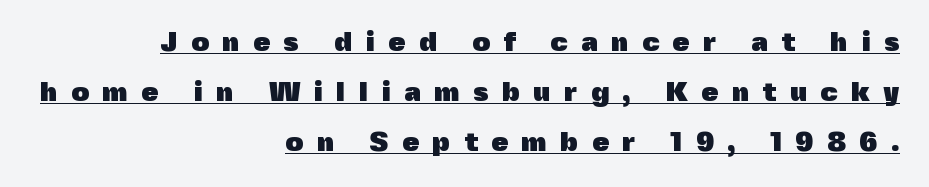
{"serif": "no", "italic": "no", "bold": "yes", "weight": "heavy", "width": "normal", "x_height": "medium", "monospaced": "no", "underline": "yes", "align": "right", "line_spacing_ratio": 1.78, "letter_spacing": "wide", "letter_spacing_em": 0.47, "glyph_px": 28}
